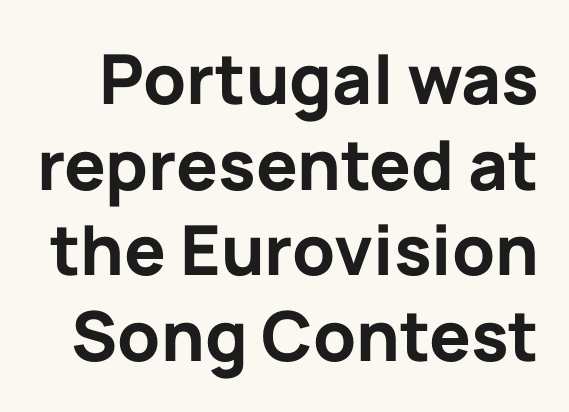
The image shows 69 px bold sans-serif type, upright; set line spacing 1.24x, normal letter spacing, not underlined; low stroke contrast and a medium x-height.
